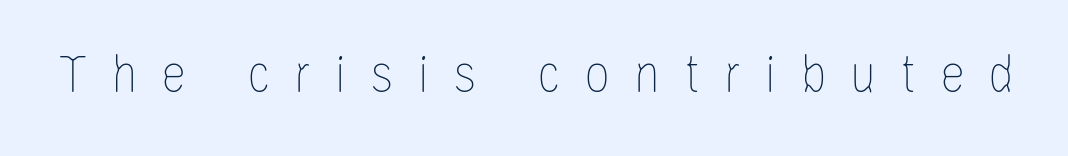
The image shows 57 px thin, condensed type, upright; set unusually wide letter spacing (+0.42 em), not underlined; low stroke contrast and a large x-height.
